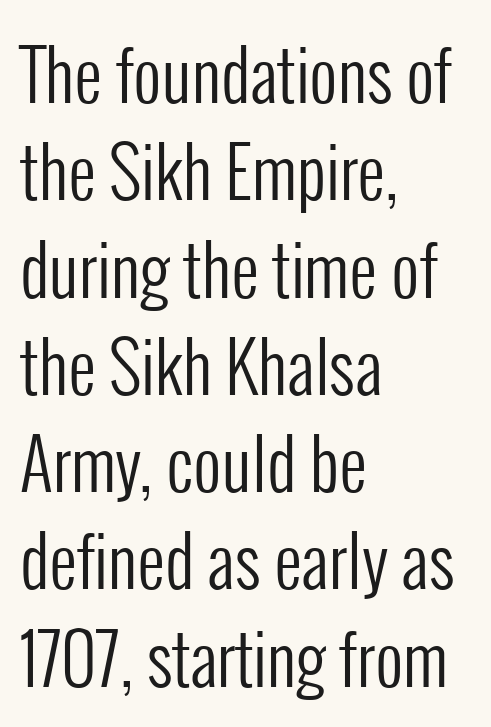
The space beneath each line is pristine and unruled. Quick note: not italic, upright. Note the varied advance widths — an 'i' is clearly narrower than an 'm'. Teacher's note: observe the even left margin — that is flush-left alignment.
